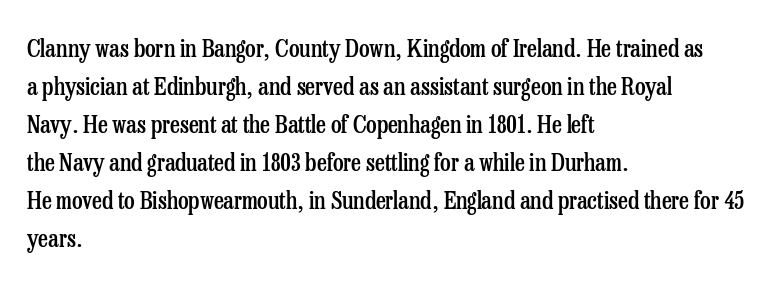
Q: Is the text bold? A: Semi-bold.
Q: Is the text italic (slanted)? A: No, it is upright.
Q: Is the text underlined? A: No.
Q: How is the paragraph aligned? A: Left-aligned.
Q: Is the spacing between letters normal or unusually wide? A: Normal.
Q: Is the spacing between lines tight, normal or loose? A: Normal.
